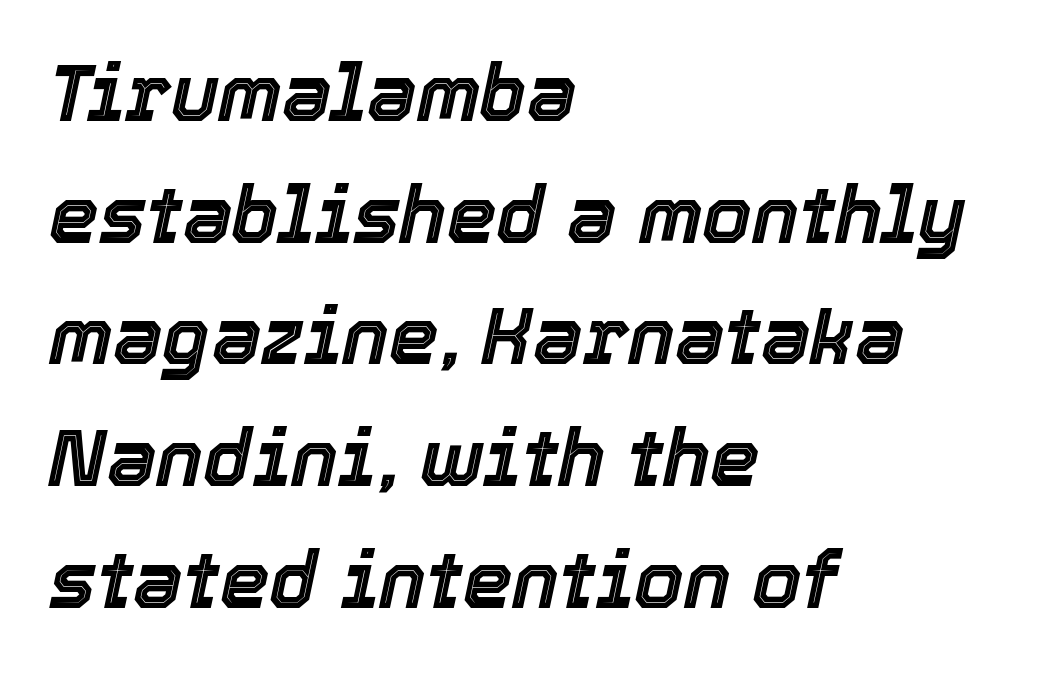
The image shows 79 px text type, italic (leaning right); set left-aligned, normal line spacing (1.54x), normal letter spacing, not underlined; a medium x-height.
